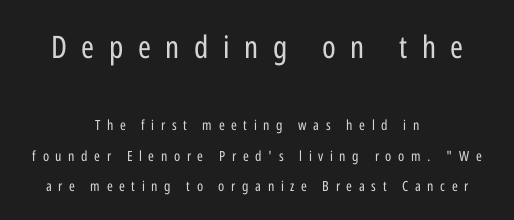
{"serif": "no", "italic": "no", "bold": "no", "weight": "regular", "width": "condensed", "stroke_contrast": "low", "x_height": "medium", "monospaced": "no", "underline": "no", "align": "center", "line_spacing": "loose", "line_spacing_ratio": 2.15, "letter_spacing": "wide", "letter_spacing_em": 0.47, "larger_block": "first", "size_ratio": 2.21, "glyph_px": 31}
